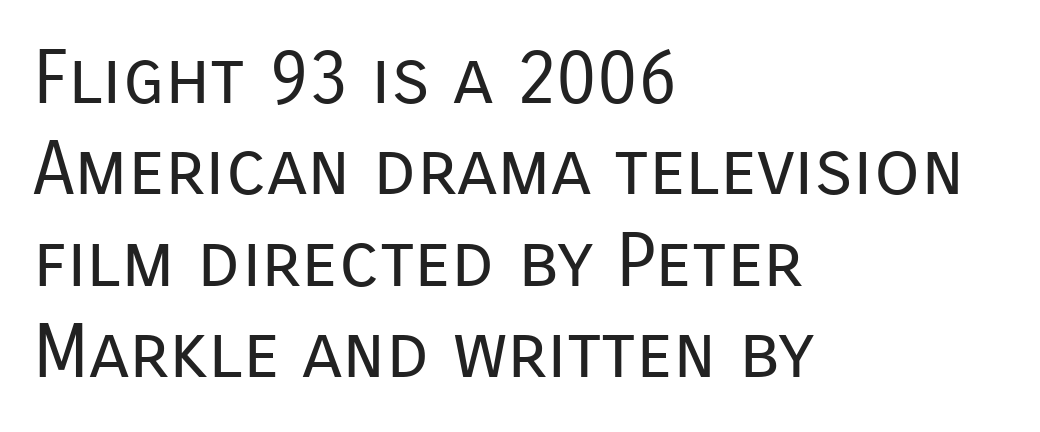
{"serif": "no", "italic": "no", "bold": "no", "weight": "regular", "width": "normal", "stroke_contrast": "low", "x_height": "medium", "monospaced": "no", "underline": "no", "align": "left", "line_spacing_ratio": 1.22, "letter_spacing": "normal", "letter_spacing_em": 0.0, "glyph_px": 75}
